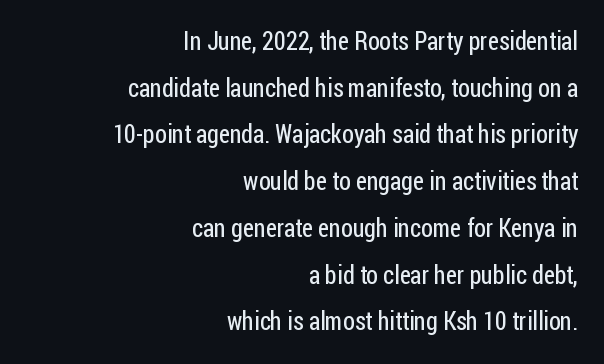
{"italic": "no", "bold": "no", "underline": "no", "align": "right", "line_spacing_ratio": 1.87, "letter_spacing": "normal", "letter_spacing_em": 0.0, "glyph_px": 25}
